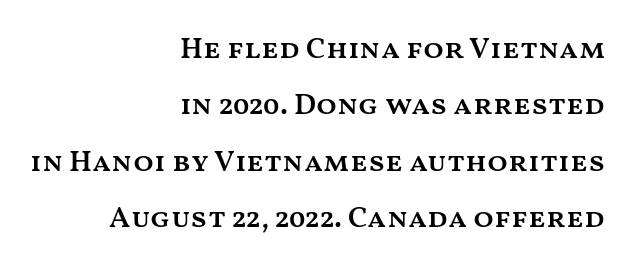
Typeset ragged left — the right edge is the straight one. Character widths vary here, with narrow letters taking less room than wide ones. Standard letterfit; no display-style spreading of the glyphs. Do the letters lean? They stand straight.
